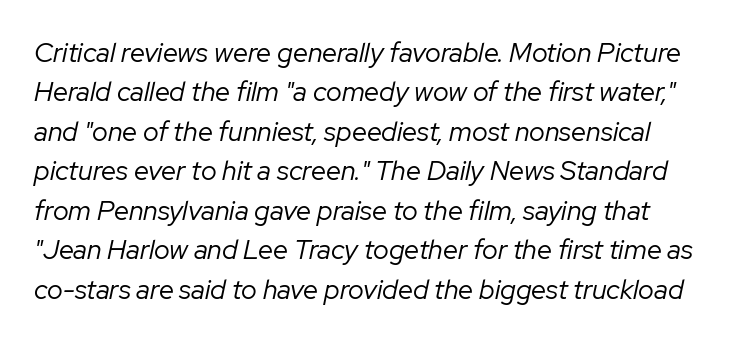
The passage shown is not underscored anywhere. This sample keeps an unexceptional amount of space between lines. Summary of weight: not heavy and not bold. A typesetter would mark this as italic.
